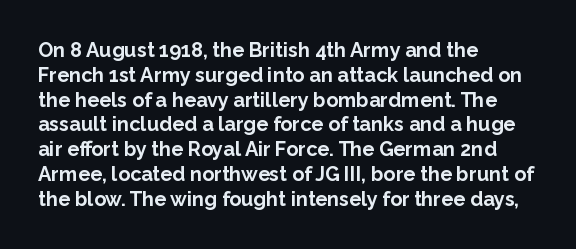
The image shows 20 px bold type, upright; set left-aligned, line spacing 1.24x, normal letter spacing, not underlined.
